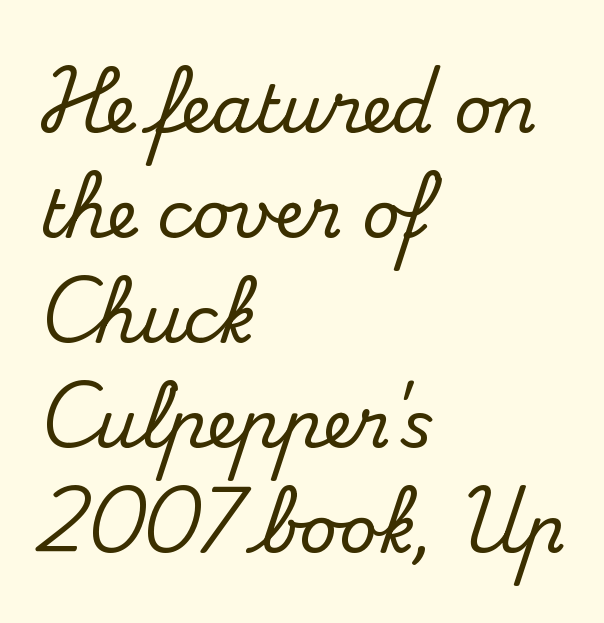
The image shows 66 px text type; set left-aligned, normal line spacing (1.59x), normal letter spacing, not underlined; medium stroke contrast and a small x-height.
